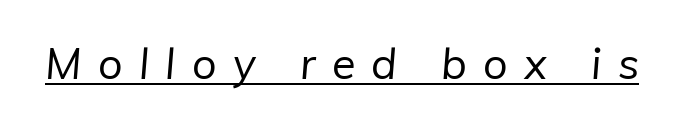
Letterform terminals end flat and unadorned throughout the passage. Like a heading marked for emphasis, these lines bear an underscore. Tracking here is generous; glyphs stand well apart from one another. Nothing heavy about these letters — not bold at all. The letters advance in unequal steps, a hallmark of proportional type.
